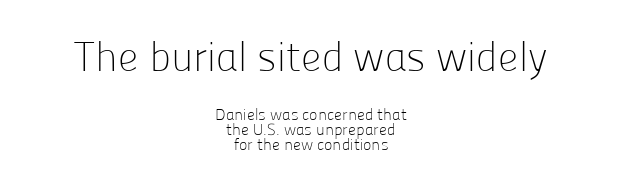
Q: Is the text bold? A: No.
Q: Is the text italic (slanted)? A: No, it is upright.
Q: Is the typeface a serif or a sans-serif typeface? A: Sans-serif.
Q: Is the text underlined? A: No.
Q: How is the paragraph aligned? A: Centered.
Q: Is the spacing between letters normal or unusually wide? A: Normal.
Q: Is the spacing between lines tight, normal or loose? A: Tight.
Q: Which block of text is set in a larger size, the first (top) or the second (bottom)? A: The first (top) one.
Q: Width (condensed, normal, or wide)? A: Normal.
Q: Stroke contrast? A: Low.
Q: x-height? A: Medium.
Q: Monospaced? A: No.
